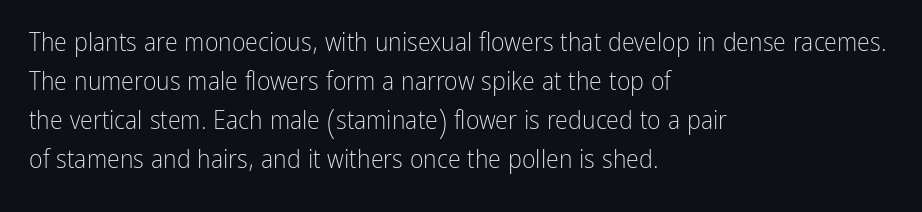
Each new line begins a customary step beneath the previous one. Students, note that the glyphs here touch the page at normal intervals. Letters rest on an invisible, unmarked baseline. Posture: upright roman.
